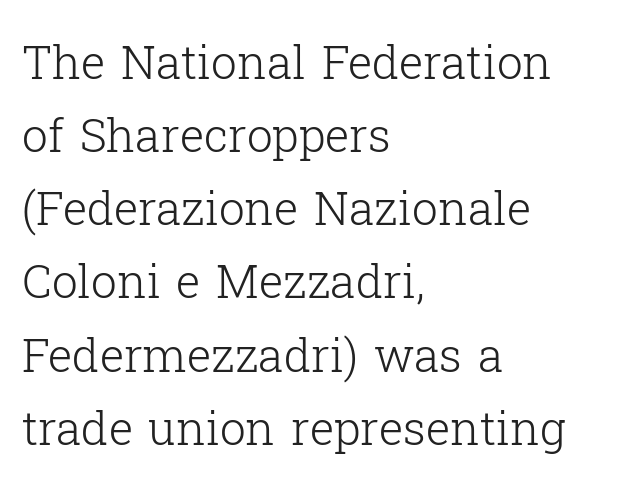
{"serif": "yes", "italic": "no", "bold": "no", "weight": "light", "width": "normal", "stroke_contrast": "low", "x_height": "medium", "monospaced": "no", "underline": "no", "align": "left", "line_spacing": "normal", "line_spacing_ratio": 1.59, "letter_spacing": "normal", "letter_spacing_em": 0.0, "glyph_px": 46}
